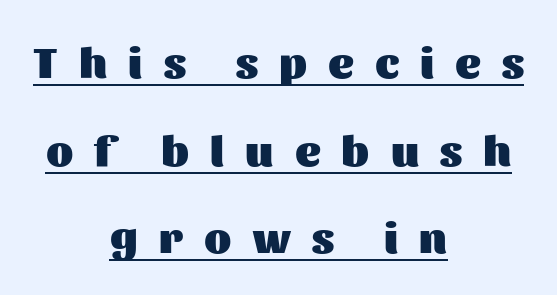
The passage shown is typed in a proportional face where columns would drift. The face used here appears with an underline applied. One glance says open: line gaps are wider than usual. Caption: expanded tracking, letters set apart.
